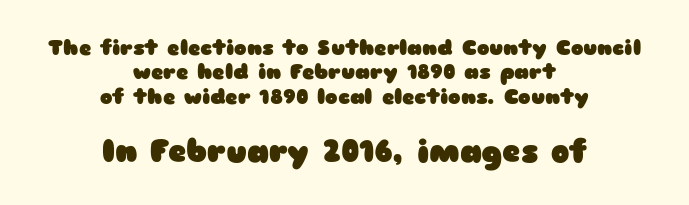
{"serif": "no", "italic": "no", "bold": "yes", "weight": "heavy", "width": "wide", "stroke_contrast": "low", "x_height": "medium", "monospaced": "no", "underline": "no", "align": "center", "line_spacing_ratio": 1.16, "letter_spacing": "normal", "letter_spacing_em": 0.0, "larger_block": "second", "size_ratio": 1.48, "glyph_px": 31}
